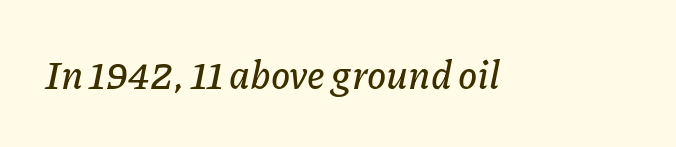
Q: Is the text italic (slanted)? A: Yes, it leans right by about 11 degrees.
Q: Is the text underlined? A: No.
Q: Is the spacing between letters normal or unusually wide? A: Normal.
Q: Width (condensed, normal, or wide)? A: Normal.
Q: Stroke contrast? A: Low.
Q: x-height? A: Medium.
Q: Monospaced? A: No.
